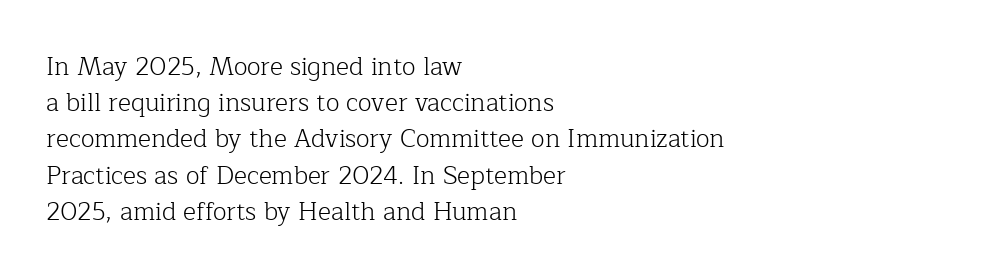
The cut favours lightness, reaching ordinary text weight at its darkest. Left-aligned paragraph, ragged on the right. There is no visible air inserted between adjacent glyphs. Has an underline been added? It has not. Upright lettering throughout. Leading matches the norm, producing a regular column.
